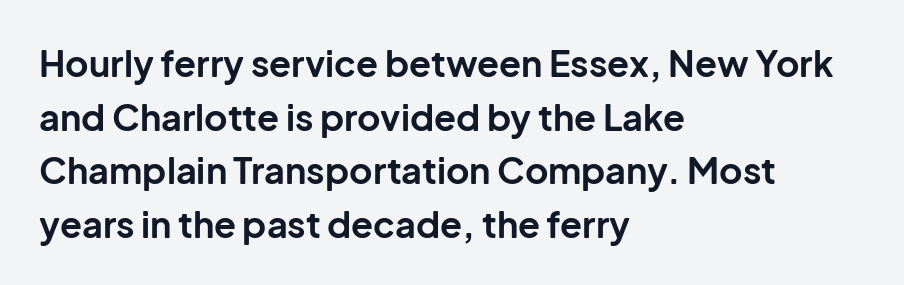
Q: Is the text bold? A: Yes.
Q: Is the text italic (slanted)? A: No, it is upright.
Q: Is the typeface a serif or a sans-serif typeface? A: Sans-serif.
Q: Is the text underlined? A: No.
Q: How is the paragraph aligned? A: Left-aligned.
Q: Is the spacing between letters normal or unusually wide? A: Normal.
Q: Is the spacing between lines tight, normal or loose? A: Normal.
Q: Width (condensed, normal, or wide)? A: Normal.
Q: Stroke contrast? A: Low.
Q: x-height? A: Medium.
Q: Monospaced? A: No.
